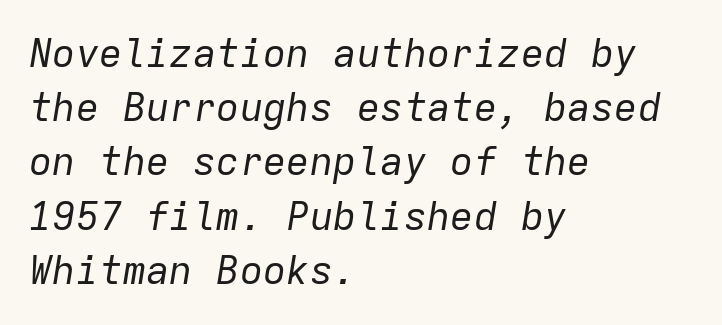
Posture: slanted. Horizontal bands of white between lines are of average thickness. A light-to-regular cut is what we see here. Casual observation: everything's shoved over to the left.
